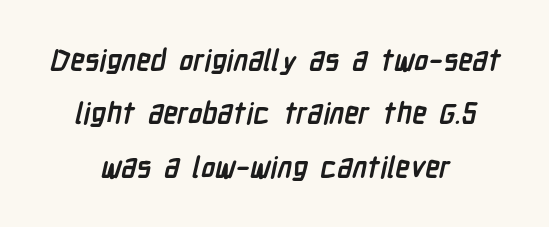
Q: Is the text bold? A: Yes.
Q: Is the typeface a serif or a sans-serif typeface? A: Sans-serif.
Q: Is the text underlined? A: No.
Q: How is the paragraph aligned? A: Centered.
Q: Is the spacing between letters normal or unusually wide? A: Normal.
Q: Width (condensed, normal, or wide)? A: Condensed.
Q: Stroke contrast? A: Low.
Q: x-height? A: Medium.
Q: Monospaced? A: No.
